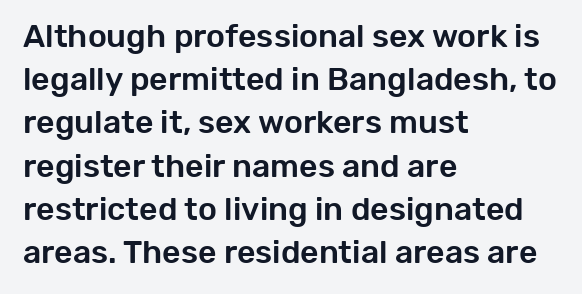
Quick note: underline off. Proportional: the letters do not fall into vertical columns. Leftover space on each line is placed entirely after the last word. These lines are composed in type without serifs.
